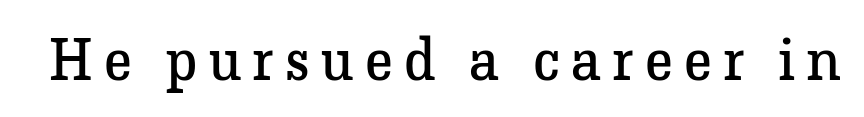
Q: Is the text bold? A: No.
Q: Is the text italic (slanted)? A: No, it is upright.
Q: Is the typeface a serif or a sans-serif typeface? A: Serif.
Q: Is the text underlined? A: No.
Q: Width (condensed, normal, or wide)? A: Normal.
Q: Stroke contrast? A: Low.
Q: x-height? A: Medium.
Q: Monospaced? A: No.
